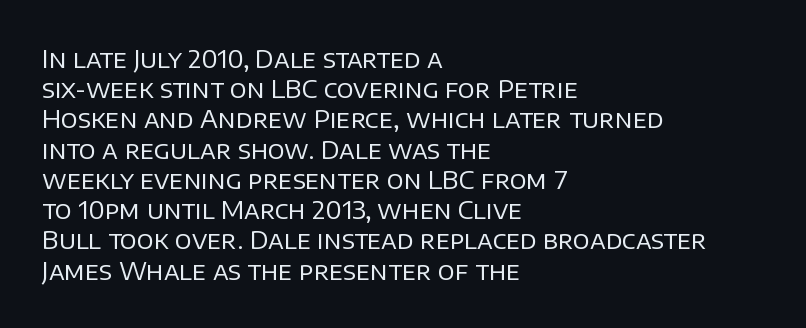
In terms of posture, this sample is upright. The rendering keeps characters at their native spacing. Caption: face not bold, strokes unweighted. The string is rendered with underlining switched off. Horizontal alignment here is leftward, the default for most running prose.
